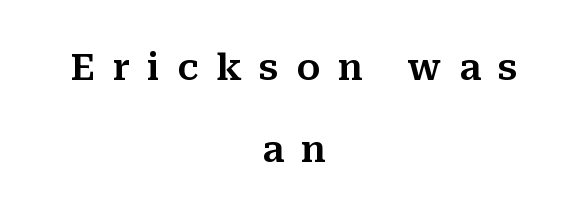
Are there feet on the stems? There are — it's a serif. The rendering uses natural spacing where letterforms have individual widths. The text block is weighted toward neither margin, spreading evenly from the middle. In terms of leading, this rendering errs on the spacious side.
